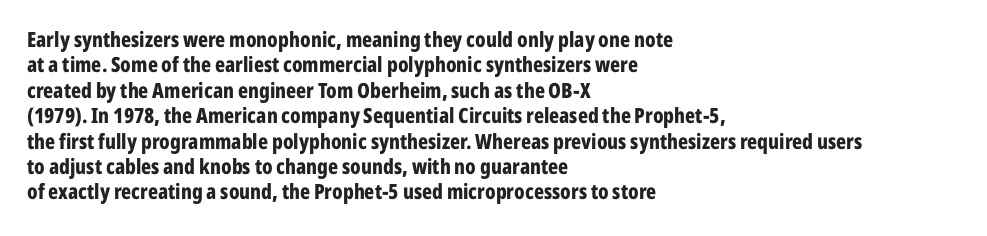
The gaps between neighbouring characters are ordinary and unremarkable. Heavy, bold letterforms. Posture: straight, roman, zero tilt. Caption: multi-line text, flush left, ragged right. Clear beneath every line of the passage.
